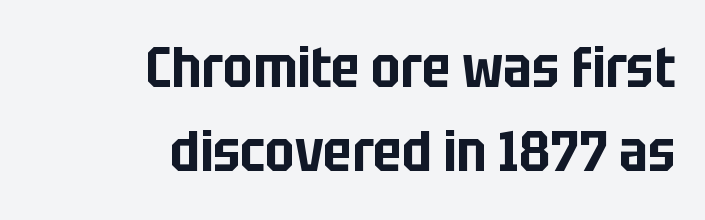
{"serif": "no", "italic": "no", "width": "condensed", "stroke_contrast": "low", "x_height": "large", "monospaced": "no", "underline": "no", "align": "right", "line_spacing": "normal", "line_spacing_ratio": 1.48, "letter_spacing": "normal", "letter_spacing_em": 0.0, "glyph_px": 57}
